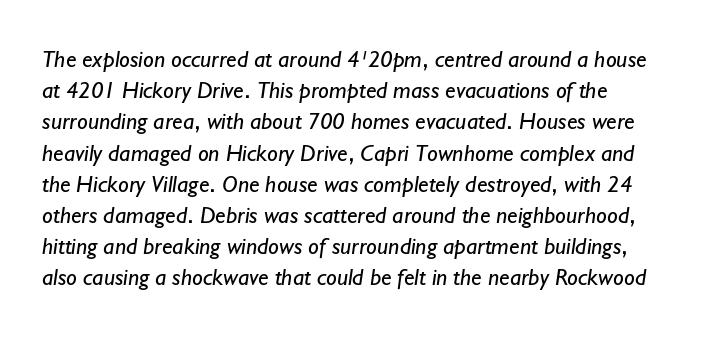
{"bold": "no", "underline": "no", "line_spacing": "normal", "line_spacing_ratio": 1.3, "letter_spacing": "normal", "letter_spacing_em": 0.0, "glyph_px": 24}
